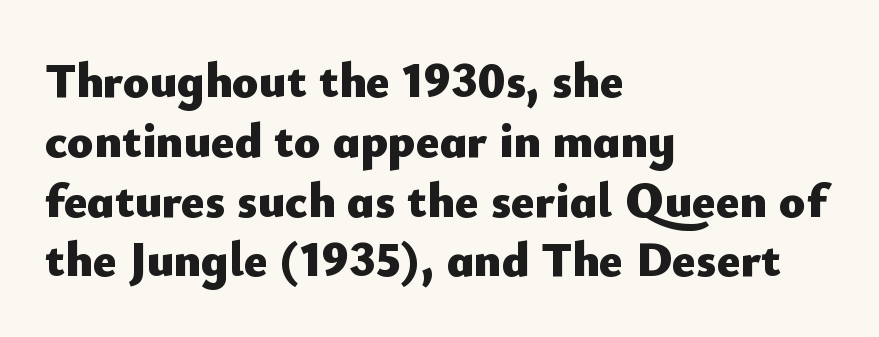
What stands out about the letter spacing? Nothing — it is the standard amount. The setting favours the left margin, as ordinary paragraphs usually do. The font is running at its bold setting. This sample uses an upright cut, with every glyph sitting square on the baseline. A bare baseline throughout the passage. Examine the stroke ends and you'll find no serifs.
